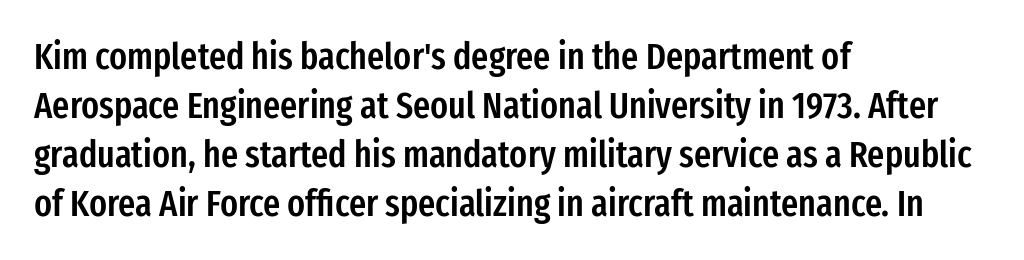
Each word holds together tightly as a unit, with standard inter-letter gaps. These lines are rendered in a variable-pitch font. Whoever set this chose a conventional vertical rhythm. The typesetter chose a ragged-right arrangement here. Unlike a traditional serif, this face leaves its strokes unadorned.
